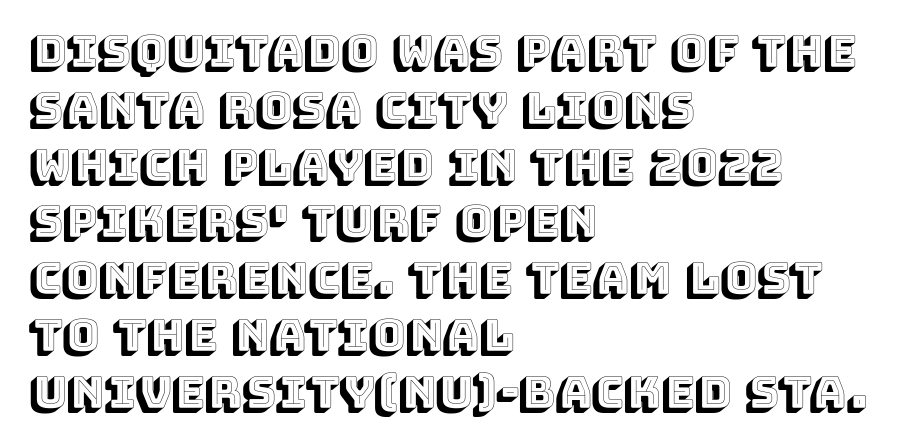
Q: Is the text italic (slanted)? A: No, it is upright.
Q: Is the text underlined? A: No.
Q: How is the paragraph aligned? A: Left-aligned.
Q: Is the spacing between letters normal or unusually wide? A: Normal.
Q: Is the spacing between lines tight, normal or loose? A: Normal.
Q: Width (condensed, normal, or wide)? A: Normal.
Q: x-height? A: Large.
Q: Monospaced? A: No.
